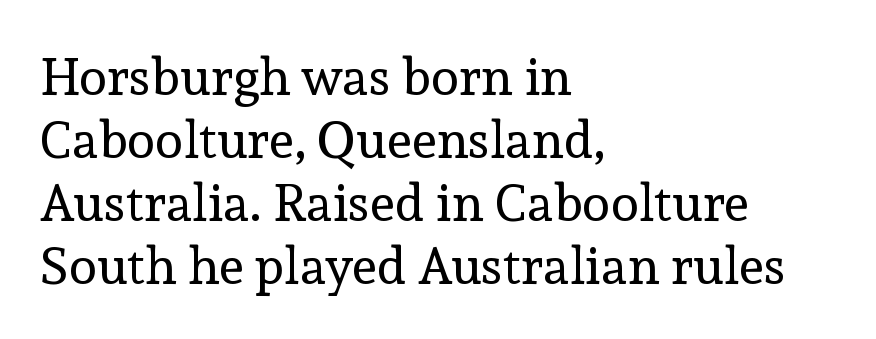
Varying glyph widths throughout — classic text-font behaviour. The text block is weighted toward the left margin, trailing off unevenly rightward. The letters stand straight up with perfectly vertical stems. Small tapered or slab feet sit at the stroke ends, so this counts as serif. Each stroke keeps to a modest, everyday thickness or less.
